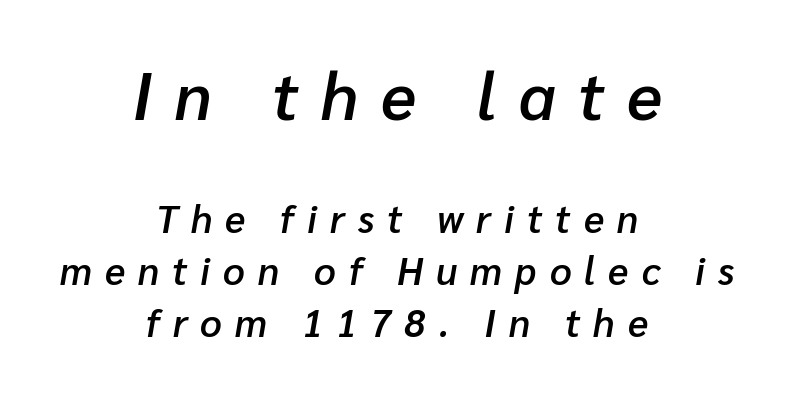
The image shows 66 px semibold type, italic (leaning right); set centered, normal line spacing (1.37x), unusually wide letter spacing (+0.34 em), not underlined; the first (top) block is 1.74x larger; low stroke contrast and a medium x-height.
